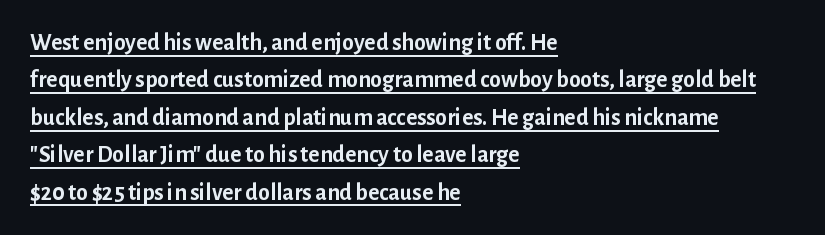
The image shows 24 px bold type, upright; set left-aligned, normal line spacing (1.56x), normal letter spacing, underlined.
